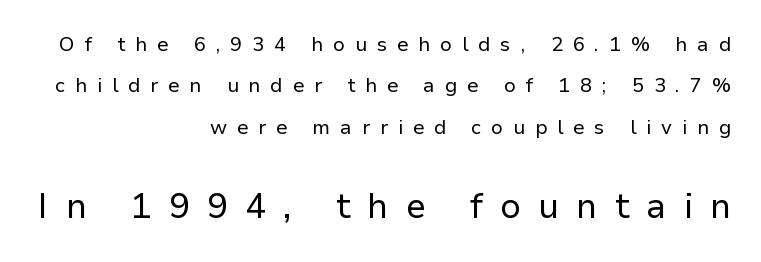
{"serif": "no", "italic": "no", "bold": "no", "weight": "regular", "width": "normal", "stroke_contrast": "low", "x_height": "medium", "monospaced": "no", "underline": "no", "align": "right", "line_spacing": "loose", "line_spacing_ratio": 2.07, "letter_spacing": "wide", "letter_spacing_em": 0.49, "larger_block": "second", "size_ratio": 1.75, "glyph_px": 35}
